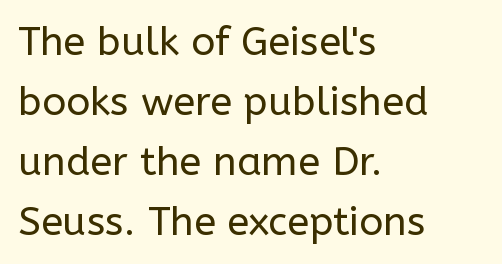
Q: Is the text bold? A: No.
Q: Is the text italic (slanted)? A: No, it is upright.
Q: Is the typeface a serif or a sans-serif typeface? A: Sans-serif.
Q: Is the text underlined? A: No.
Q: How is the paragraph aligned? A: Left-aligned.
Q: Is the spacing between letters normal or unusually wide? A: Normal.
Q: Is the spacing between lines tight, normal or loose? A: Normal.
Q: Width (condensed, normal, or wide)? A: Normal.
Q: Stroke contrast? A: Low.
Q: x-height? A: Medium.
Q: Monospaced? A: No.
